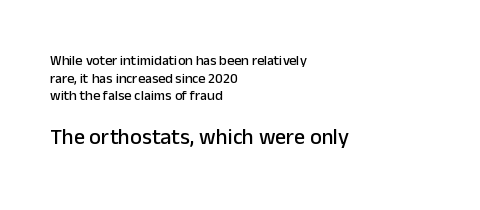
The zone under the glyphs is completely vacant. Size hierarchy here favors the trailing block over the leading one. You can tell it's not italic because the verticals are truly vertical. Here the glyphs are tracked normally, forming tight word shapes.
